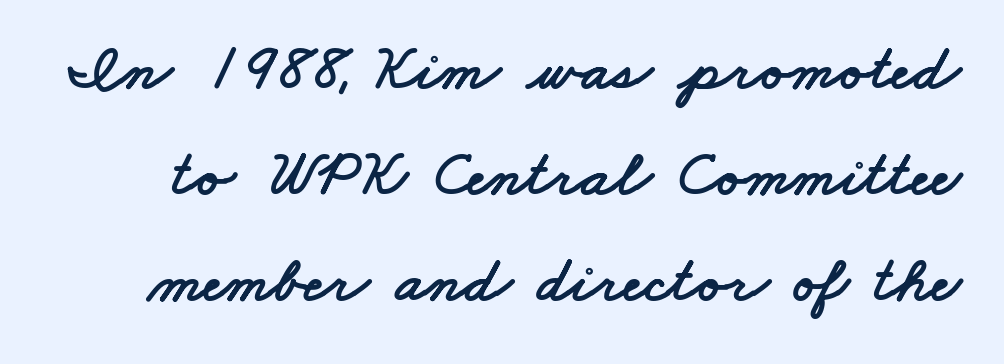
{"serif": "no", "width": "wide", "stroke_contrast": "low", "x_height": "small", "monospaced": "no", "underline": "no", "line_spacing": "normal", "line_spacing_ratio": 1.63, "letter_spacing": "normal", "letter_spacing_em": 0.0, "glyph_px": 65}
